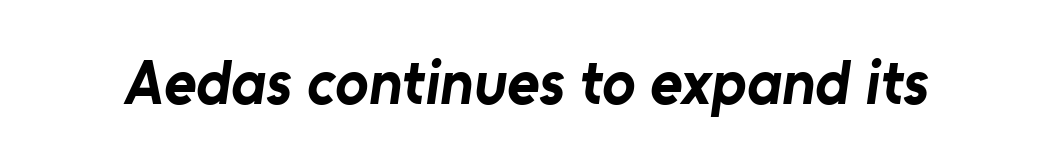
Q: Is the text bold? A: Yes.
Q: Is the typeface a serif or a sans-serif typeface? A: Sans-serif.
Q: Is the text underlined? A: No.
Q: Is the spacing between letters normal or unusually wide? A: Normal.
Q: Width (condensed, normal, or wide)? A: Normal.
Q: Stroke contrast? A: Low.
Q: x-height? A: Medium.
Q: Monospaced? A: No.
